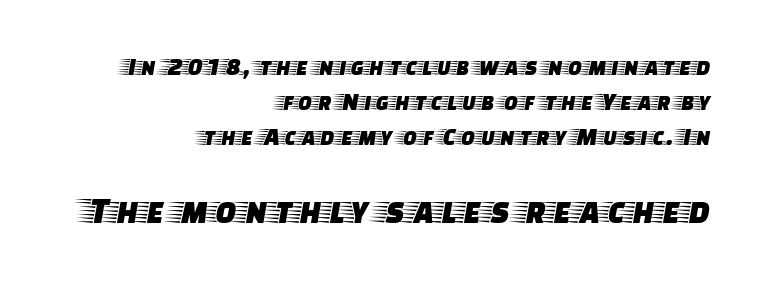
Q: Is the text italic (slanted)? A: Yes.
Q: Is the typeface a serif or a sans-serif typeface? A: Serif.
Q: Is the text underlined? A: No.
Q: How is the paragraph aligned? A: Right-aligned.
Q: Is the spacing between letters normal or unusually wide? A: Normal.
Q: Is the spacing between lines tight, normal or loose? A: Normal.
Q: Which block of text is set in a larger size, the first (top) or the second (bottom)? A: The second (bottom) one.
Q: Width (condensed, normal, or wide)? A: Wide.
Q: Stroke contrast? A: Low.
Q: x-height? A: Large.
Q: Monospaced? A: No.
